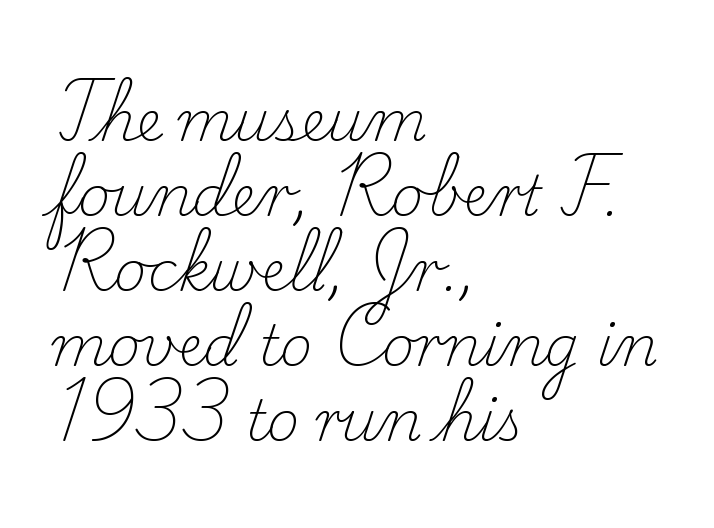
Q: Is the text bold? A: No.
Q: Is the text italic (slanted)? A: Yes.
Q: Is the typeface a serif or a sans-serif typeface? A: Serif.
Q: Is the text underlined? A: No.
Q: How is the paragraph aligned? A: Left-aligned.
Q: Is the spacing between letters normal or unusually wide? A: Normal.
Q: Is the spacing between lines tight, normal or loose? A: Normal.
Q: Width (condensed, normal, or wide)? A: Normal.
Q: Stroke contrast? A: Low.
Q: x-height? A: Small.
Q: Monospaced? A: No.
